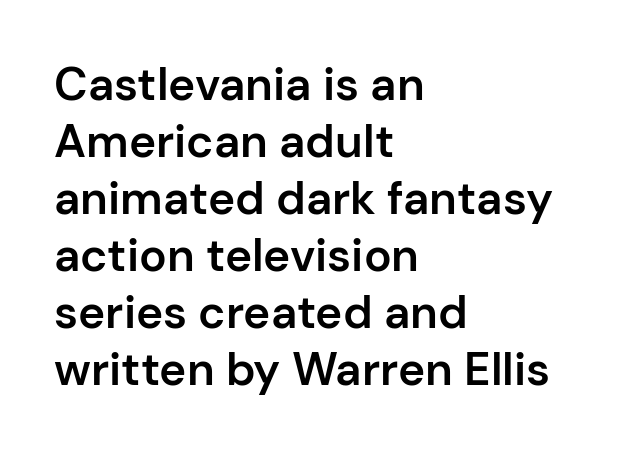
Q: Is the text bold? A: Semi-bold.
Q: Is the text italic (slanted)? A: No, it is upright.
Q: Is the typeface a serif or a sans-serif typeface? A: Sans-serif.
Q: Is the text underlined? A: No.
Q: How is the paragraph aligned? A: Left-aligned.
Q: Is the spacing between letters normal or unusually wide? A: Normal.
Q: Width (condensed, normal, or wide)? A: Normal.
Q: Stroke contrast? A: Low.
Q: x-height? A: Medium.
Q: Monospaced? A: No.
